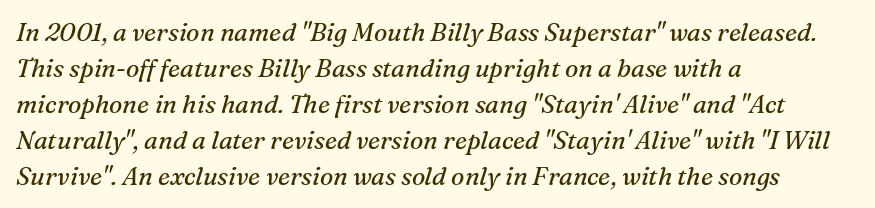
Q: Is the text bold? A: No.
Q: Is the text italic (slanted)? A: Yes, it leans right by about 16 degrees.
Q: Is the text underlined? A: No.
Q: How is the paragraph aligned? A: Left-aligned.
Q: Is the spacing between letters normal or unusually wide? A: Normal.
Q: Is the spacing between lines tight, normal or loose? A: Normal.
